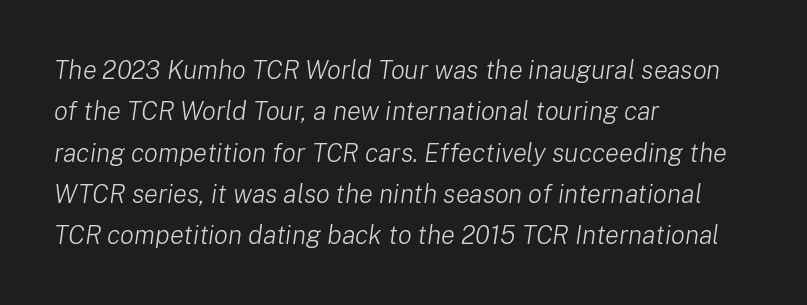
The lines are quadded left. Default kerning and tracking; the words read as compact shapes. Quick note: interline space is typical. The face looks like a standard text weight, possibly lighter.
